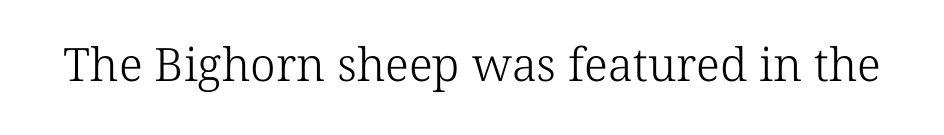
The image shows 46 px light serif type; set normal letter spacing, not underlined; low stroke contrast and a medium x-height.
